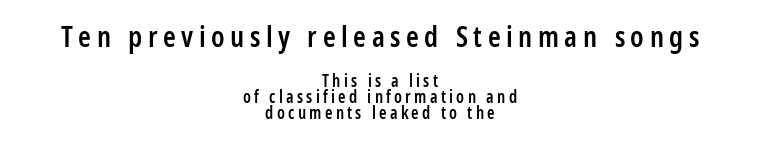
The image shows 29 px semibold, condensed sans-serif type, upright; set centered, tight line spacing (0.95x), not underlined; the first (top) block is 1.71x larger; low stroke contrast and a medium x-height.
